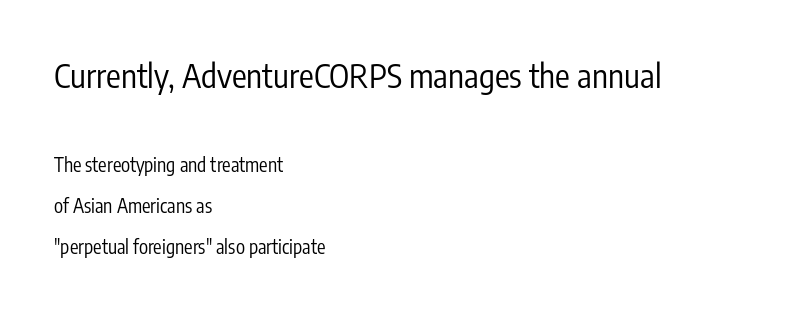
{"serif": "no", "italic": "no", "bold": "no", "weight": "regular", "width": "condensed", "stroke_contrast": "low", "x_height": "medium", "monospaced": "no", "underline": "no", "align": "left", "line_spacing": "loose", "line_spacing_ratio": 2.17, "letter_spacing": "normal", "letter_spacing_em": 0.0, "larger_block": "first", "size_ratio": 1.74, "glyph_px": 33}
